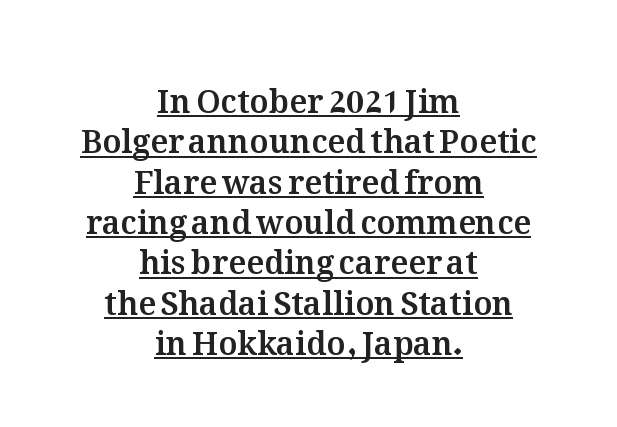
{"italic": "no", "width": "normal", "stroke_contrast": "medium", "x_height": "medium", "monospaced": "no", "underline": "yes", "align": "center", "line_spacing": "normal", "line_spacing_ratio": 1.26, "letter_spacing": "normal", "letter_spacing_em": 0.0, "glyph_px": 32}
